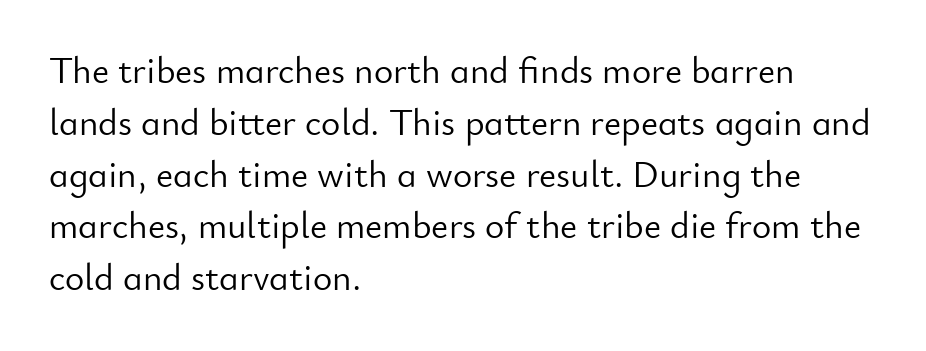
Each new line begins a customary step beneath the previous one. These lines are rendered in a variable-pitch font. The baseline area is clear. Unbolded letterforms with no extra heft.
